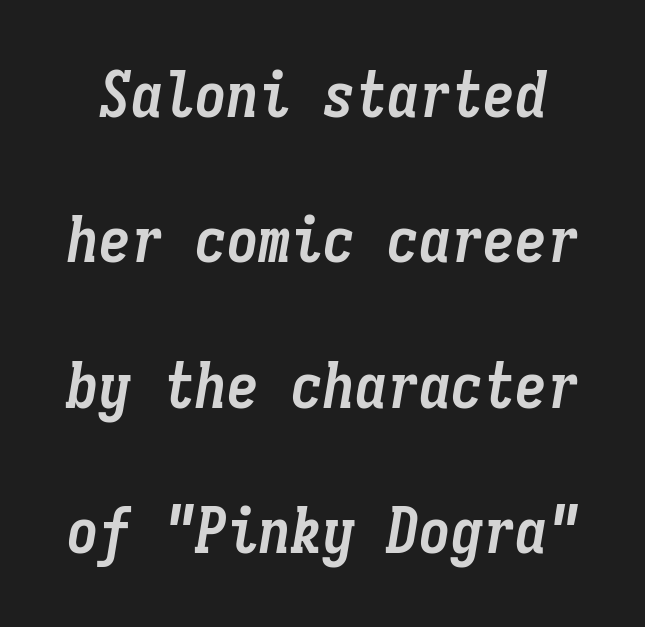
The image shows 64 px semibold, condensed type, italic (leaning right), monospaced; set loose line spacing (2.27x), normal letter spacing, not underlined; low stroke contrast and a medium x-height.
